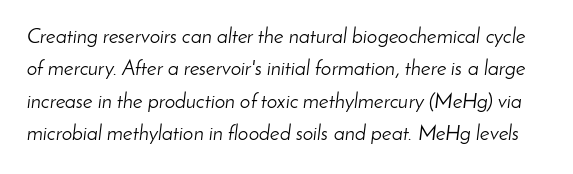
Q: Is the text bold? A: No.
Q: Is the text italic (slanted)? A: Yes, it leans right by about 8 degrees.
Q: Is the text underlined? A: No.
Q: Is the spacing between letters normal or unusually wide? A: Normal.
Q: Is the spacing between lines tight, normal or loose? A: Normal.
